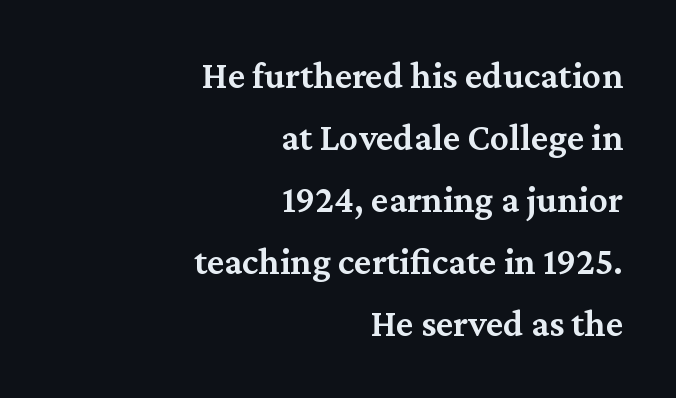
{"serif": "yes", "italic": "no", "bold": "semi", "weight": "semibold", "width": "normal", "stroke_contrast": "medium", "x_height": "medium", "monospaced": "no", "underline": "no", "align": "right", "line_spacing": "normal", "line_spacing_ratio": 1.63, "letter_spacing": "normal", "letter_spacing_em": 0.0, "glyph_px": 38}
